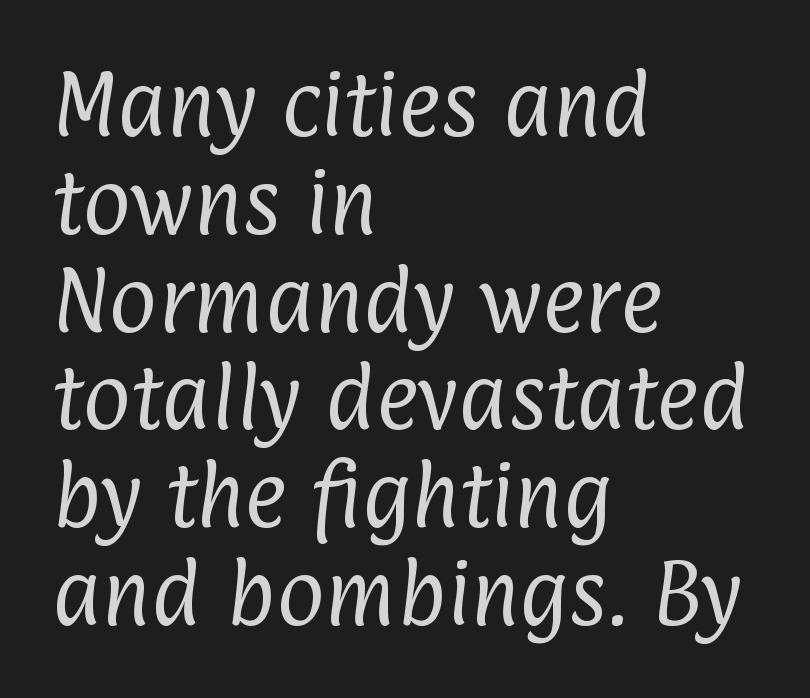
The image shows 73 px regular-weight, condensed sans-serif type; set left-aligned, normal line spacing (1.34x), normal letter spacing, not underlined; low stroke contrast and a medium x-height.
